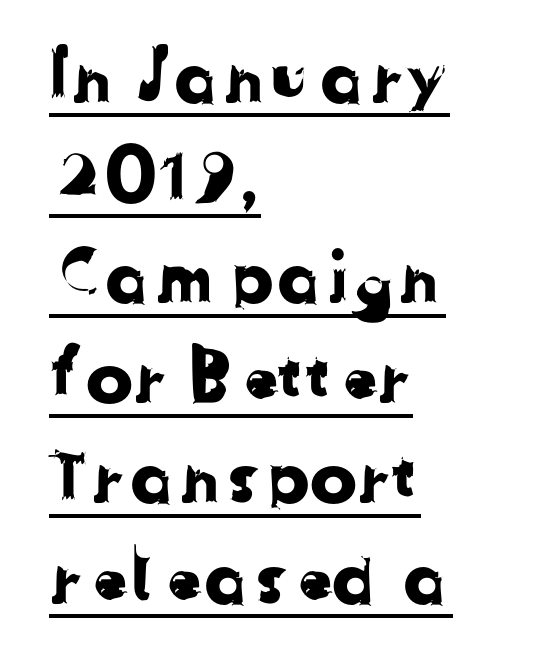
Q: Is the typeface a serif or a sans-serif typeface? A: Sans-serif.
Q: Is the text underlined? A: Yes.
Q: How is the paragraph aligned? A: Left-aligned.
Q: Is the spacing between letters normal or unusually wide? A: Normal.
Q: Is the spacing between lines tight, normal or loose? A: Normal.
Q: Width (condensed, normal, or wide)? A: Normal.
Q: Stroke contrast? A: Low.
Q: x-height? A: Medium.
Q: Monospaced? A: No.
